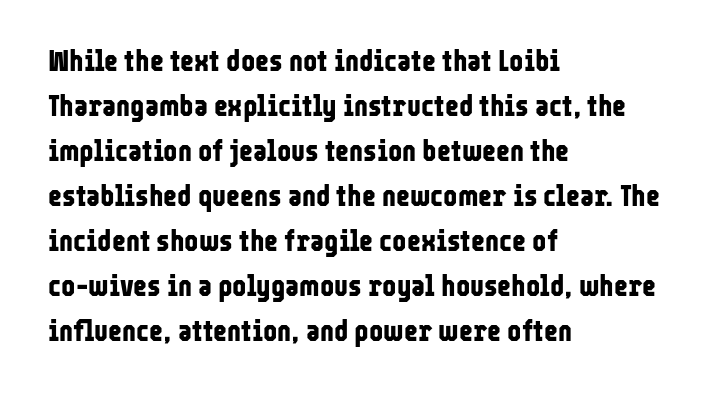
The image shows 30 px bold, condensed sans-serif type, upright; set left-aligned, normal line spacing (1.5x), normal letter spacing, not underlined; low stroke contrast and a medium x-height.
